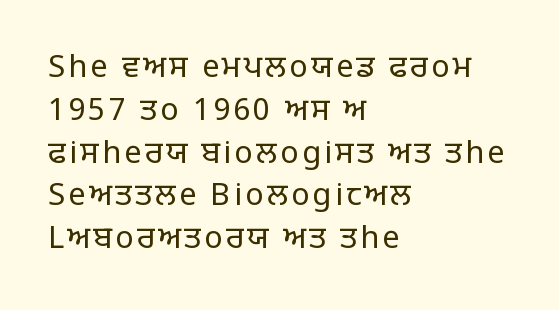
The leading is moderate, giving the passage an even texture. Stems and bowls with no extra thickness — not bold. Descenders hang freely into open space. Each letter keeps its own natural width here, so spacing adapts to shape. The compositor pushed each line to the left boundary.
